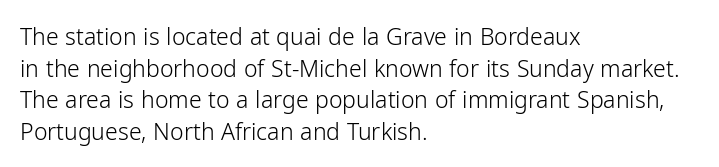
The image shows 23 px text type, upright; set left-aligned, normal line spacing (1.37x), normal letter spacing, not underlined.
